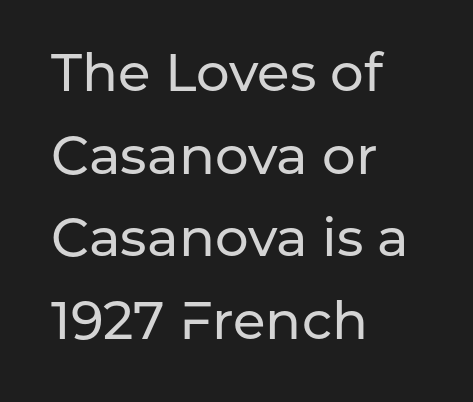
Unmarked baselines from the first word to the last. Leftover space on each line is placed entirely after the last word. No feet cap the strokes, marking this as sans-serif type. Glyph-to-glyph distance matches everyday printed text.
